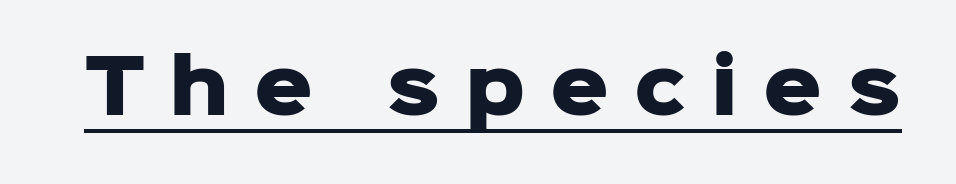
Upright lettering throughout. A continuous stroke trails under the words, as in a hyperlink. The passage shown is typeset with a sans-serif family. Chunky letters — that's bold for sure.
